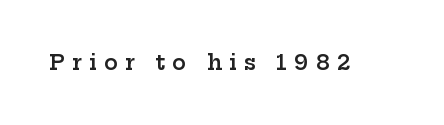
{"italic": "no", "bold": "semi", "underline": "no", "letter_spacing": "wide", "letter_spacing_em": 0.34, "glyph_px": 21}
